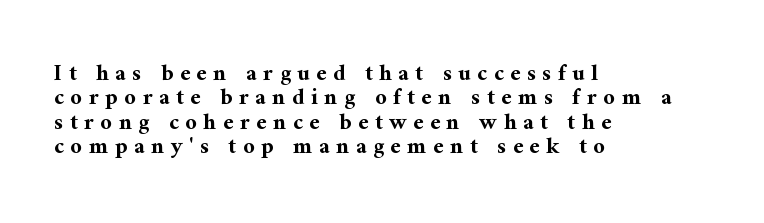
The image shows 23 px bold type, upright; set left-aligned, tight line spacing (1.06x), unusually wide letter spacing (+0.28 em), not underlined.
